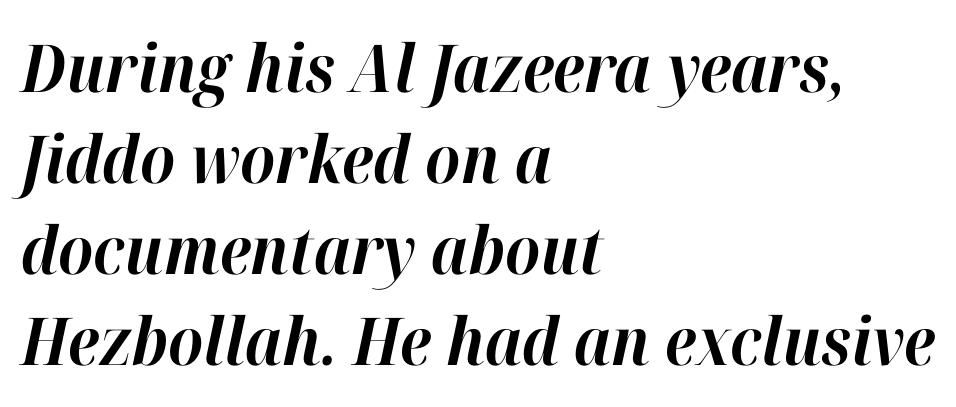
Q: Is the text bold? A: Yes.
Q: Is the text italic (slanted)? A: Yes, it leans right by about 12 degrees.
Q: Is the text underlined? A: No.
Q: How is the paragraph aligned? A: Left-aligned.
Q: Is the spacing between letters normal or unusually wide? A: Normal.
Q: Is the spacing between lines tight, normal or loose? A: Normal.
Q: Width (condensed, normal, or wide)? A: Normal.
Q: Stroke contrast? A: High.
Q: x-height? A: Medium.
Q: Monospaced? A: No.
